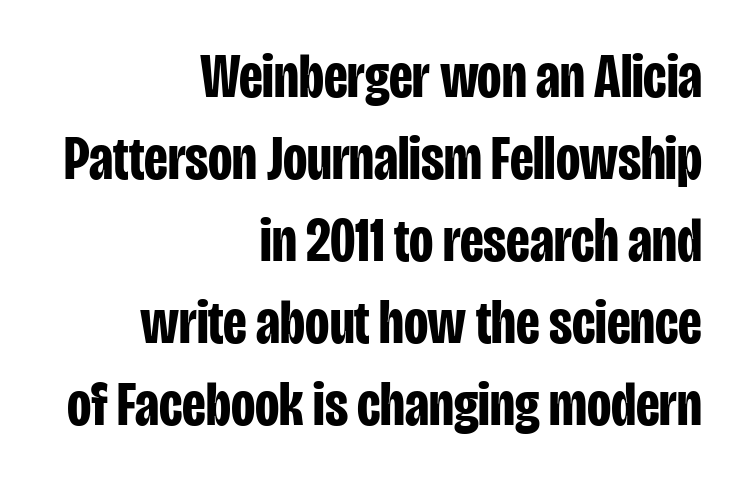
Q: Is the text bold? A: Yes.
Q: Is the text italic (slanted)? A: No, it is upright.
Q: Is the typeface a serif or a sans-serif typeface? A: Sans-serif.
Q: Is the text underlined? A: No.
Q: How is the paragraph aligned? A: Right-aligned.
Q: Is the spacing between letters normal or unusually wide? A: Normal.
Q: Is the spacing between lines tight, normal or loose? A: Normal.
Q: Width (condensed, normal, or wide)? A: Condensed.
Q: Stroke contrast? A: Low.
Q: x-height? A: Large.
Q: Monospaced? A: No.
